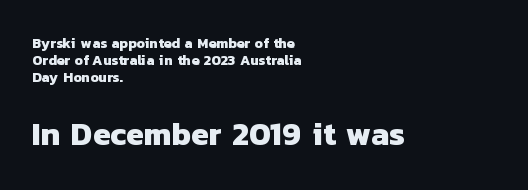
{"serif": "no", "bold": "yes", "weight": "heavy", "width": "normal", "stroke_contrast": "low", "x_height": "medium", "monospaced": "no", "underline": "no", "align": "left", "line_spacing_ratio": 1.22, "letter_spacing": "normal", "letter_spacing_em": 0.0, "larger_block": "second", "size_ratio": 2.29, "glyph_px": 32}
